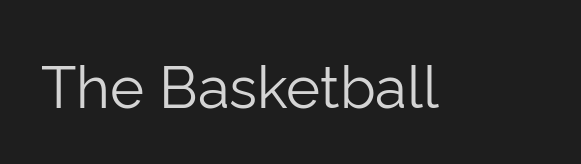
Q: Is the text bold? A: No.
Q: Is the text italic (slanted)? A: No, it is upright.
Q: Is the typeface a serif or a sans-serif typeface? A: Sans-serif.
Q: Is the text underlined? A: No.
Q: Is the spacing between letters normal or unusually wide? A: Normal.
Q: Width (condensed, normal, or wide)? A: Normal.
Q: Stroke contrast? A: Low.
Q: x-height? A: Medium.
Q: Monospaced? A: No.
